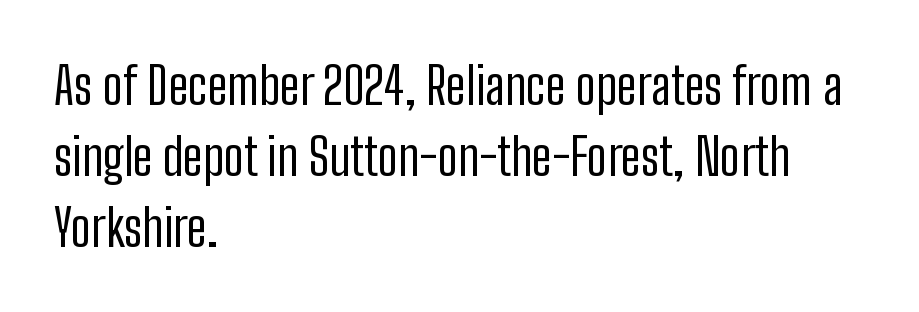
No italicization has been applied; the sample stays upright. Compared with a centered layout, this one pins lines to the left instead. Note the varied advance widths — an 'i' is clearly narrower than an 'm'. Just letters on the line, the space beneath them empty.
